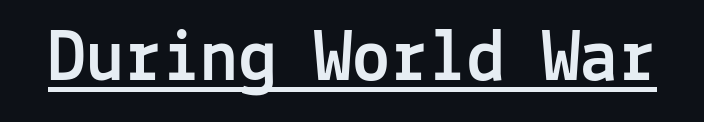
{"serif": "no", "italic": "no", "width": "normal", "x_height": "medium", "monospaced": "yes", "underline": "yes", "letter_spacing": "normal", "letter_spacing_em": 0.0, "glyph_px": 76}
